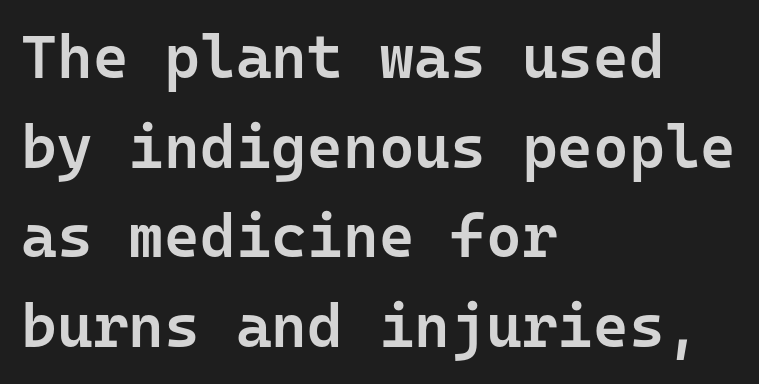
{"serif": "no", "italic": "no", "bold": "semi", "weight": "semibold", "width": "normal", "stroke_contrast": "low", "x_height": "medium", "monospaced": "yes", "underline": "no", "align": "left", "line_spacing": "normal", "line_spacing_ratio": 1.47, "letter_spacing": "normal", "letter_spacing_em": 0.0, "glyph_px": 61}
